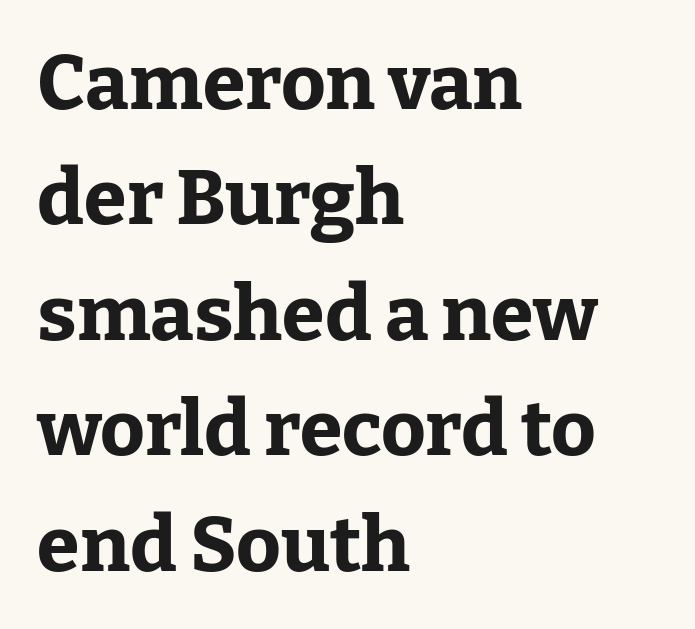
The image shows 77 px bold serif type, upright; set left-aligned, normal line spacing (1.5x), normal letter spacing, not underlined; low stroke contrast and a medium x-height.
